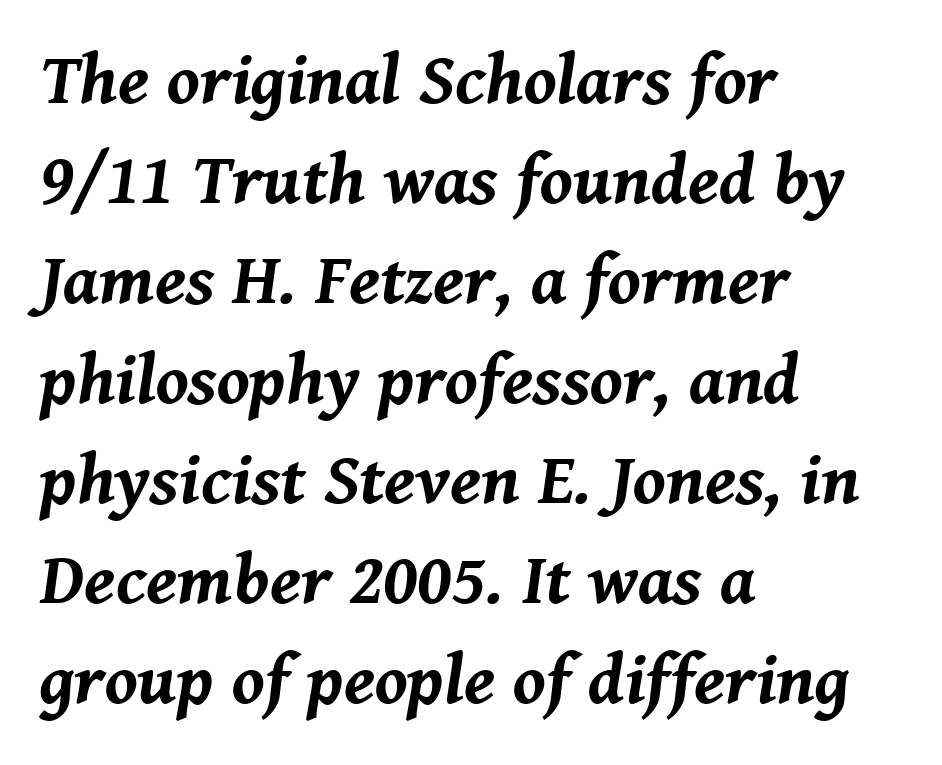
Line beginnings align vertically; line endings do not. Look at the tracking — it's just the regular setting, nothing added. This sample has the flowing, uneven cadence of proportional lettering. A full-strength bold gives these letters their thick strokes. If you measured baseline to baseline, you'd find a middling distance. Descender tails drop into unmarked territory.
